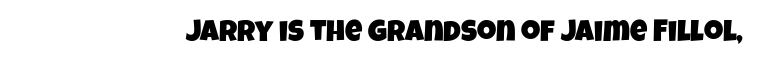
This rendering employs a face without finishing strokes, i.e., a sans-serif. The rendering uses natural spacing where letterforms have individual widths. Letter spacing: default. The gap between lines stays unmarked.
